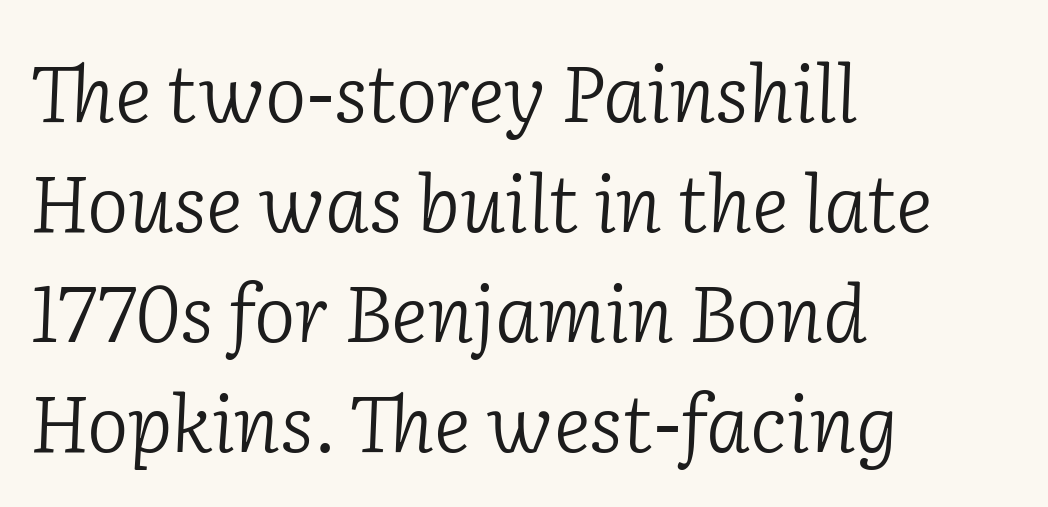
Q: Is the text bold? A: No.
Q: Is the text italic (slanted)? A: Yes, it leans right by about 2 degrees.
Q: Is the typeface a serif or a sans-serif typeface? A: Serif.
Q: Is the text underlined? A: No.
Q: How is the paragraph aligned? A: Left-aligned.
Q: Is the spacing between letters normal or unusually wide? A: Normal.
Q: Is the spacing between lines tight, normal or loose? A: Normal.
Q: Width (condensed, normal, or wide)? A: Normal.
Q: Stroke contrast? A: Low.
Q: x-height? A: Medium.
Q: Monospaced? A: No.
